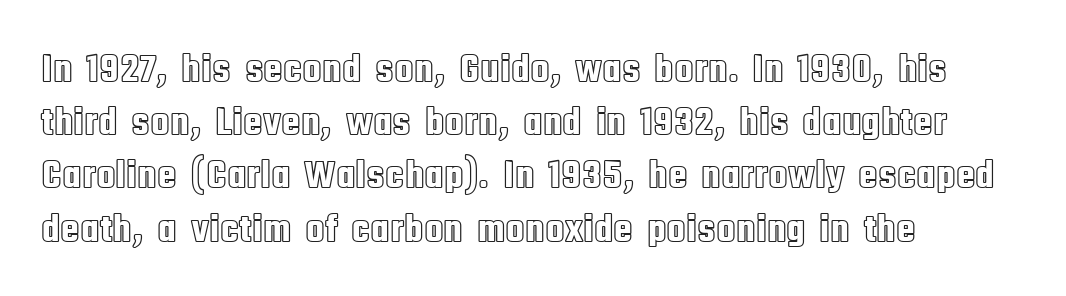
Clear beneath every line of the passage. This rendering leaves character spacing at its baseline value. Does the leading feel generous? No, just average. Tall strokes in this sample are plumb rather than angled.
